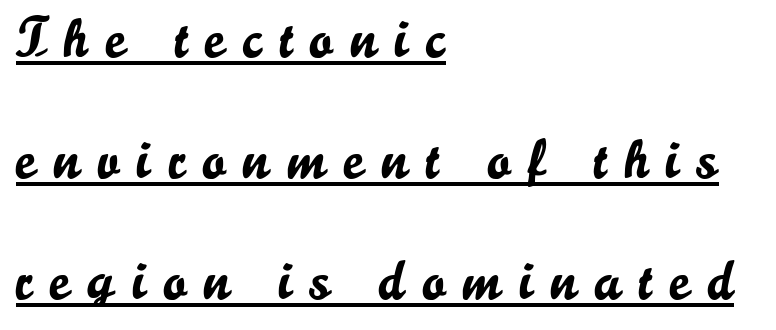
Spacing between characters has been opened up far beyond the box default. This rendering employs a face without finishing strokes, i.e., a sans-serif. The passage shown is typed in a proportional face where columns would drift. Rows of type keep a wide berth in the vertical direction.
